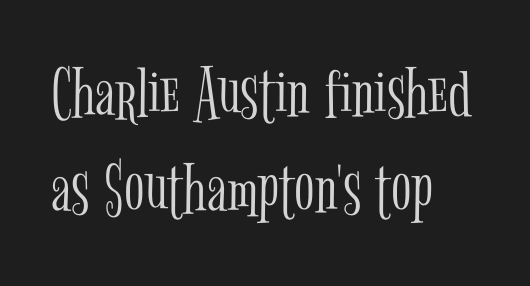
{"serif": "yes", "italic": "no", "bold": "no", "weight": "light", "width": "condensed", "stroke_contrast": "low", "x_height": "medium", "monospaced": "no", "underline": "no", "align": "left", "line_spacing": "normal", "line_spacing_ratio": 1.28, "letter_spacing": "normal", "letter_spacing_em": 0.0, "glyph_px": 75}
